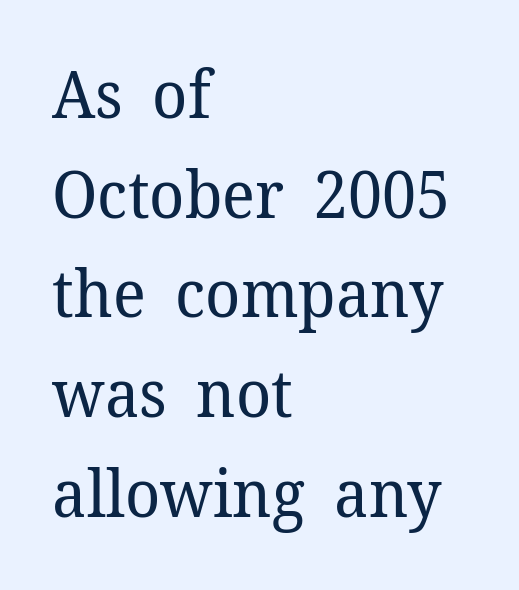
Beneath every word, the page is bare. Compared with typical body copy, the letter spacing here is the same. Heaviness? Minimal to ordinary, like unemphasized prose. The face used here is proportionally spaced, like ordinary book or web type. Every row of glyphs begins at an identical x-position on the left. A typesetter would call this leading conventional body-copy spacing.
